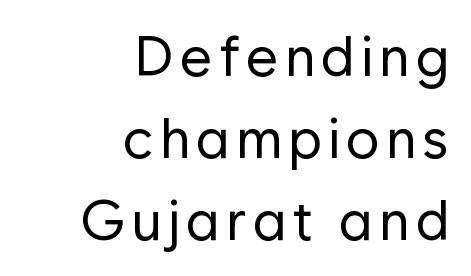
The image shows 56 px regular-weight sans-serif type, upright; set right-aligned, normal line spacing (1.46x), not underlined; low stroke contrast and a medium x-height.
